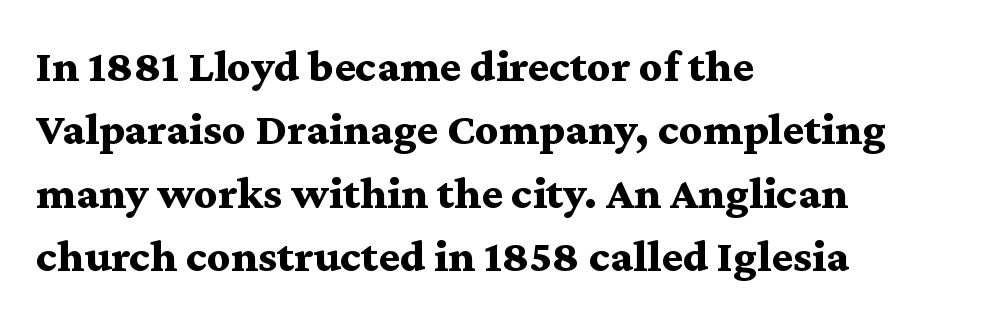
The image shows 46 px bold, wide serif type, upright; set left-aligned, normal line spacing (1.38x), normal letter spacing, not underlined; medium stroke contrast and a medium x-height.
